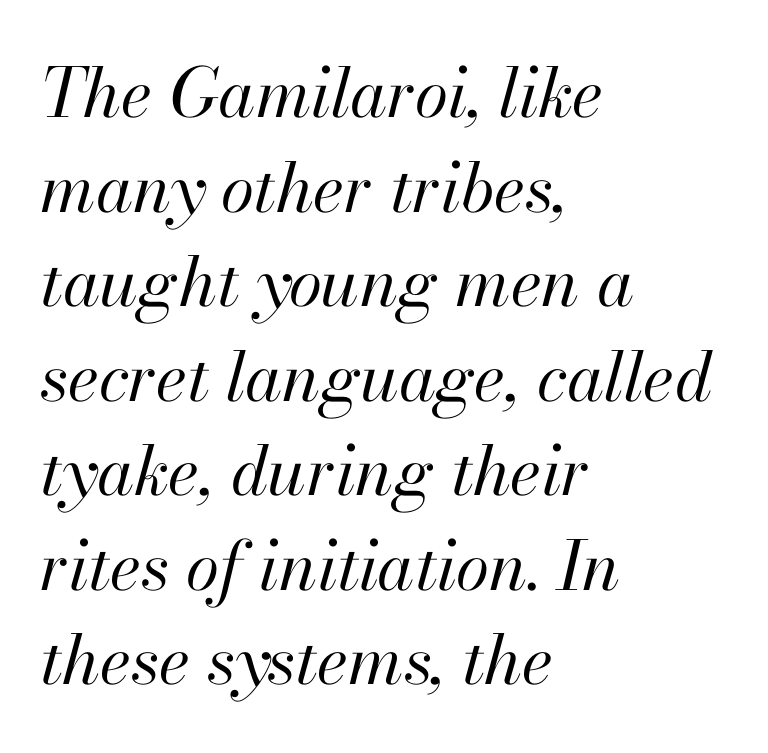
Q: Is the text bold? A: No.
Q: Is the text italic (slanted)? A: Yes, it leans right by about 13 degrees.
Q: Is the text underlined? A: No.
Q: How is the paragraph aligned? A: Left-aligned.
Q: Is the spacing between letters normal or unusually wide? A: Normal.
Q: Is the spacing between lines tight, normal or loose? A: Normal.
Q: Width (condensed, normal, or wide)? A: Normal.
Q: Stroke contrast? A: High.
Q: x-height? A: Small.
Q: Monospaced? A: No.
